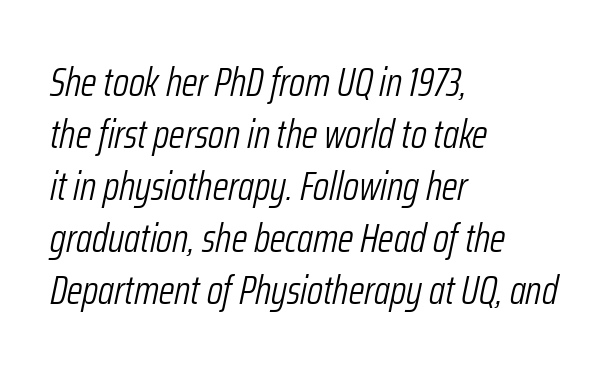
Q: Is the text bold? A: No.
Q: Is the text italic (slanted)? A: Yes, it leans right by about 12 degrees.
Q: Is the text underlined? A: No.
Q: How is the paragraph aligned? A: Left-aligned.
Q: Is the spacing between letters normal or unusually wide? A: Normal.
Q: Is the spacing between lines tight, normal or loose? A: Normal.
Q: Width (condensed, normal, or wide)? A: Condensed.
Q: Stroke contrast? A: Low.
Q: x-height? A: Medium.
Q: Monospaced? A: No.
